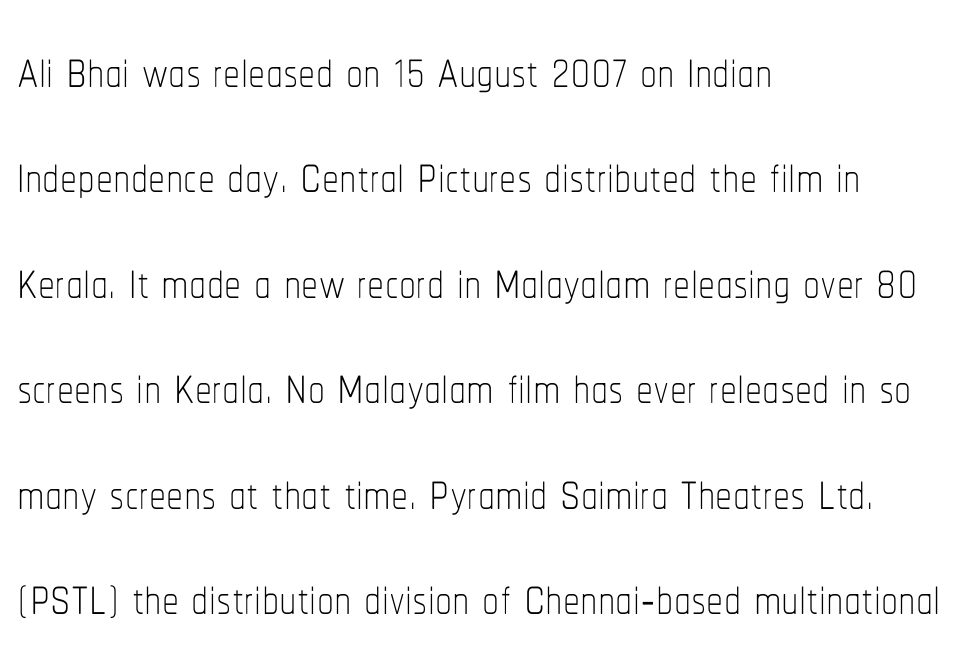
{"italic": "no", "bold": "no", "weight": "thin", "width": "condensed", "stroke_contrast": "low", "x_height": "medium", "monospaced": "no", "underline": "no", "align": "left", "line_spacing": "normal", "line_spacing_ratio": 1.55, "letter_spacing": "normal", "letter_spacing_em": 0.0, "glyph_px": 68}
